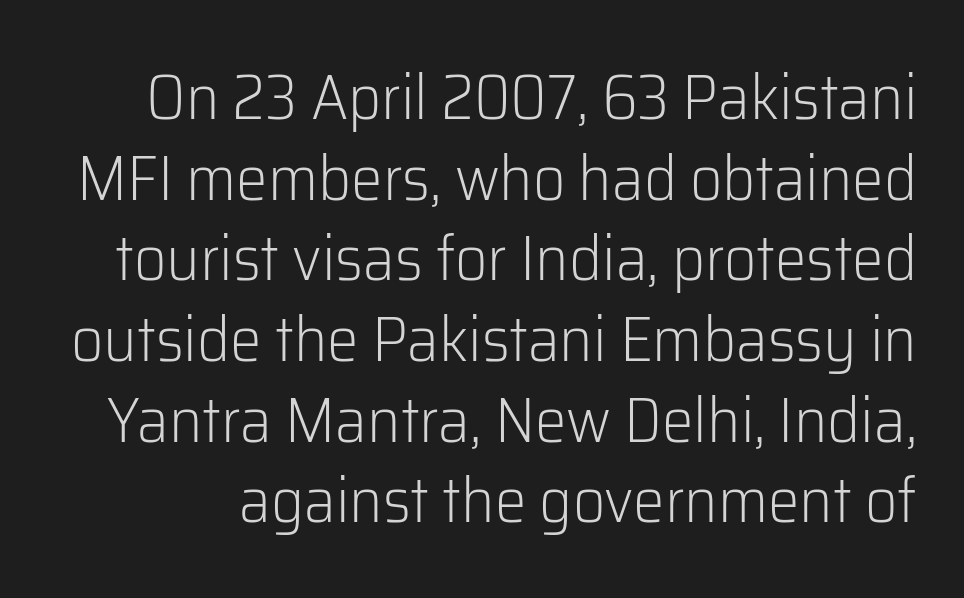
Q: Is the text bold? A: No.
Q: Is the text italic (slanted)? A: No, it is upright.
Q: Is the typeface a serif or a sans-serif typeface? A: Sans-serif.
Q: Is the text underlined? A: No.
Q: Is the spacing between letters normal or unusually wide? A: Normal.
Q: Is the spacing between lines tight, normal or loose? A: Normal.
Q: Width (condensed, normal, or wide)? A: Normal.
Q: Stroke contrast? A: Low.
Q: x-height? A: Medium.
Q: Monospaced? A: No.
